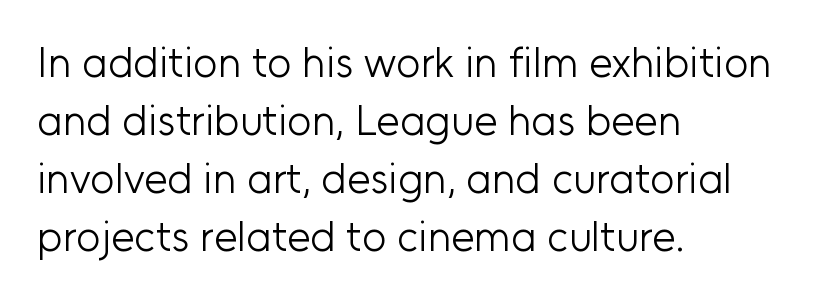
Font category for this specimen: sans-serif. Typeset ragged right — the left edge is the straight one. Nobody drew a line under any word here. Ordinary non-slanted type is in use.
